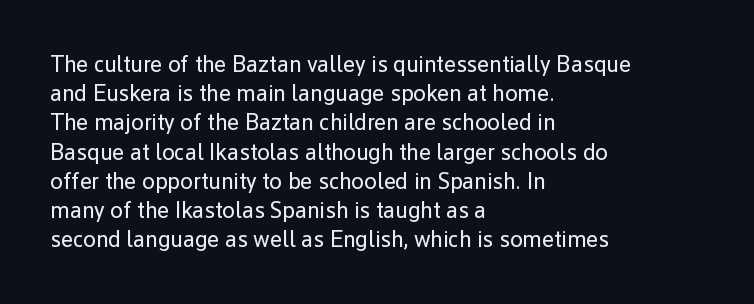
Q: Is the text bold? A: No.
Q: Is the text italic (slanted)? A: No, it is upright.
Q: Is the text underlined? A: No.
Q: How is the paragraph aligned? A: Left-aligned.
Q: Is the spacing between letters normal or unusually wide? A: Normal.
Q: Is the spacing between lines tight, normal or loose? A: Normal.
